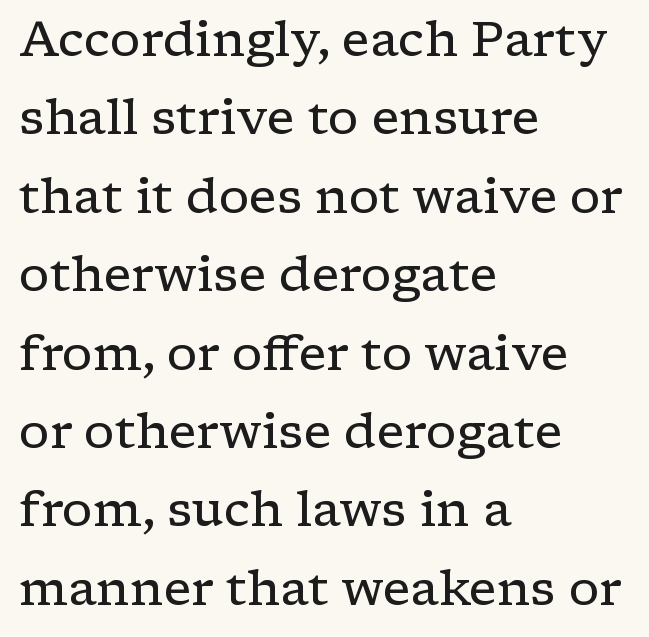
Q: Is the text bold? A: No.
Q: Is the text italic (slanted)? A: No, it is upright.
Q: Is the typeface a serif or a sans-serif typeface? A: Serif.
Q: Is the text underlined? A: No.
Q: How is the paragraph aligned? A: Left-aligned.
Q: Is the spacing between letters normal or unusually wide? A: Normal.
Q: Is the spacing between lines tight, normal or loose? A: Normal.
Q: Width (condensed, normal, or wide)? A: Wide.
Q: Stroke contrast? A: Low.
Q: x-height? A: Medium.
Q: Monospaced? A: No.
